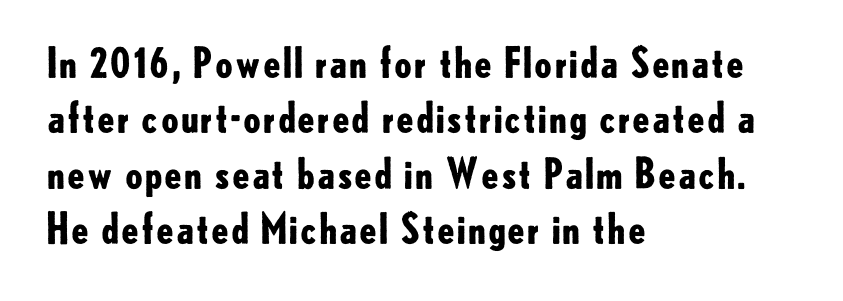
{"serif": "no", "italic": "no", "bold": "yes", "weight": "bold", "width": "normal", "stroke_contrast": "low", "x_height": "small", "monospaced": "no", "underline": "no", "align": "left", "line_spacing": "normal", "line_spacing_ratio": 1.35, "letter_spacing": "normal", "letter_spacing_em": 0.0, "glyph_px": 41}
